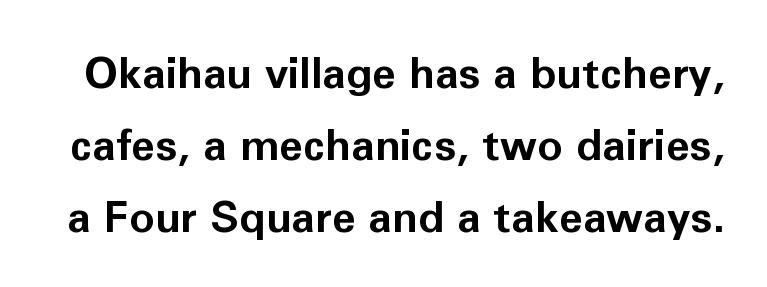
Q: Is the text bold? A: Yes.
Q: Is the text italic (slanted)? A: No, it is upright.
Q: Is the typeface a serif or a sans-serif typeface? A: Sans-serif.
Q: Is the text underlined? A: No.
Q: Is the spacing between letters normal or unusually wide? A: Normal.
Q: Is the spacing between lines tight, normal or loose? A: Normal.
Q: Width (condensed, normal, or wide)? A: Normal.
Q: Stroke contrast? A: Low.
Q: x-height? A: Medium.
Q: Monospaced? A: No.
